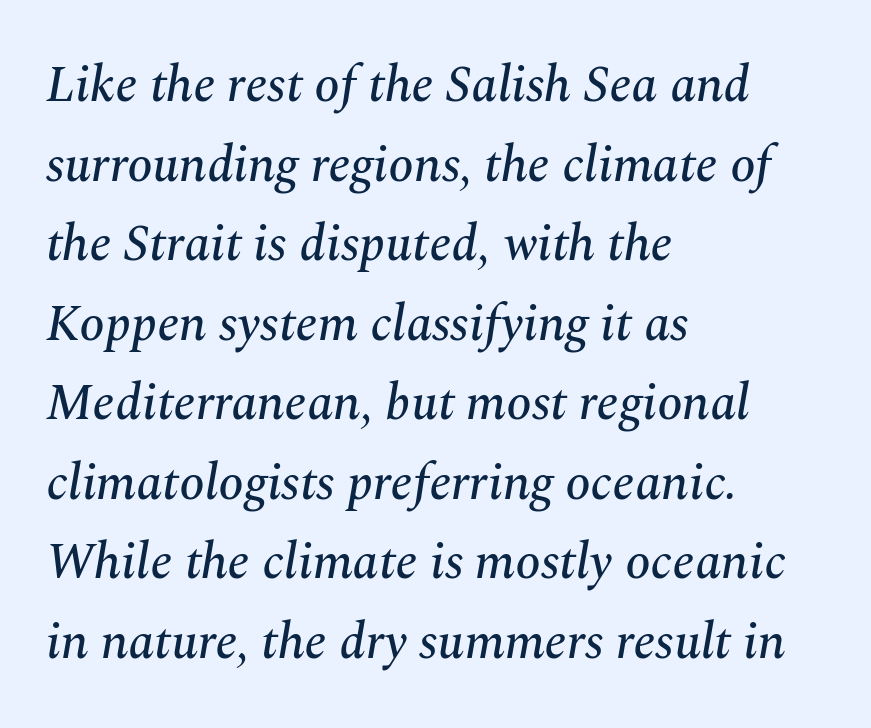
Q: Is the text italic (slanted)? A: Yes, it leans right by about 10 degrees.
Q: Is the typeface a serif or a sans-serif typeface? A: Serif.
Q: Is the text underlined? A: No.
Q: How is the paragraph aligned? A: Left-aligned.
Q: Is the spacing between letters normal or unusually wide? A: Normal.
Q: Is the spacing between lines tight, normal or loose? A: Normal.
Q: Width (condensed, normal, or wide)? A: Normal.
Q: Stroke contrast? A: Medium.
Q: x-height? A: Medium.
Q: Monospaced? A: No.
